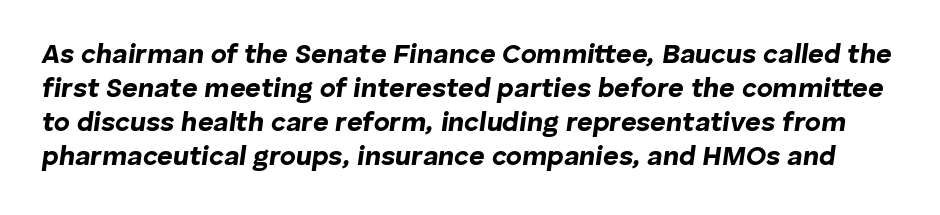
Chunky letters — that's bold for sure. Designer's note — italics engaged. The tracking reads as untouched default to a designer's eye. Letters rest on an invisible, unmarked baseline.
